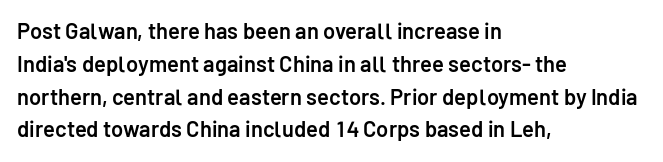
This sample is left-justified, so line endings fall wherever the words run out. Has an underline been added? It has not. The glyphs have the mass of a demibold cut, below bold. Nothing unusual about the tracking: characters are spaced as the font intends.
